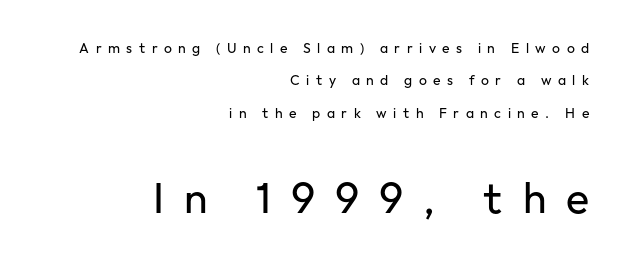
{"serif": "no", "italic": "no", "bold": "no", "weight": "regular", "width": "normal", "stroke_contrast": "low", "x_height": "medium", "monospaced": "no", "underline": "no", "align": "right", "line_spacing": "loose", "line_spacing_ratio": 2.31, "letter_spacing": "wide", "letter_spacing_em": 0.46, "larger_block": "second", "size_ratio": 3.07, "glyph_px": 43}
